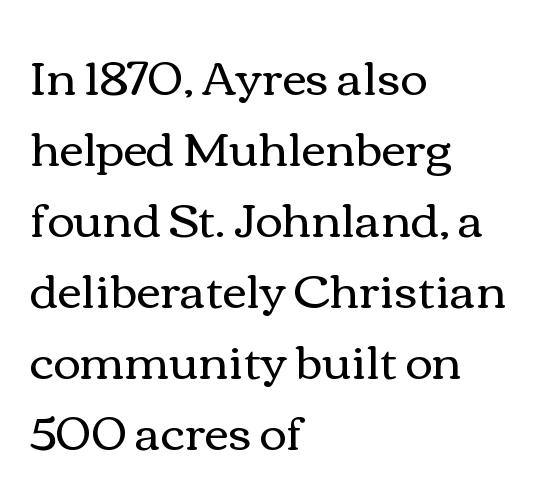
The image shows 47 px regular-weight, wide type, upright; set left-aligned, normal line spacing (1.51x), normal letter spacing, not underlined; a medium x-height.
